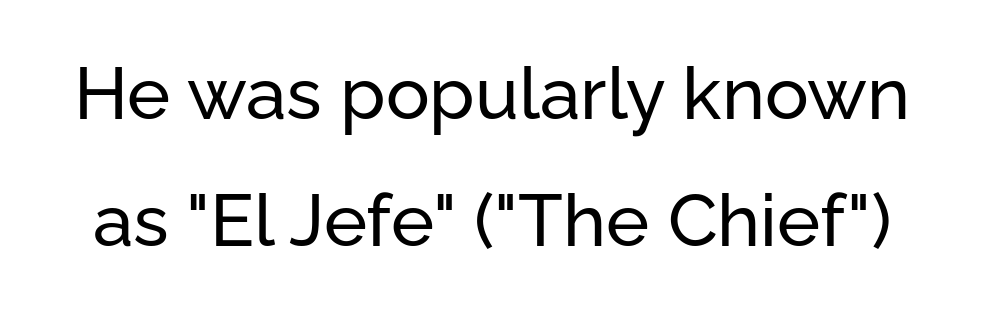
Q: Is the text italic (slanted)? A: No, it is upright.
Q: Is the typeface a serif or a sans-serif typeface? A: Sans-serif.
Q: Is the text underlined? A: No.
Q: Is the spacing between letters normal or unusually wide? A: Normal.
Q: Width (condensed, normal, or wide)? A: Normal.
Q: Stroke contrast? A: Low.
Q: x-height? A: Medium.
Q: Monospaced? A: No.
